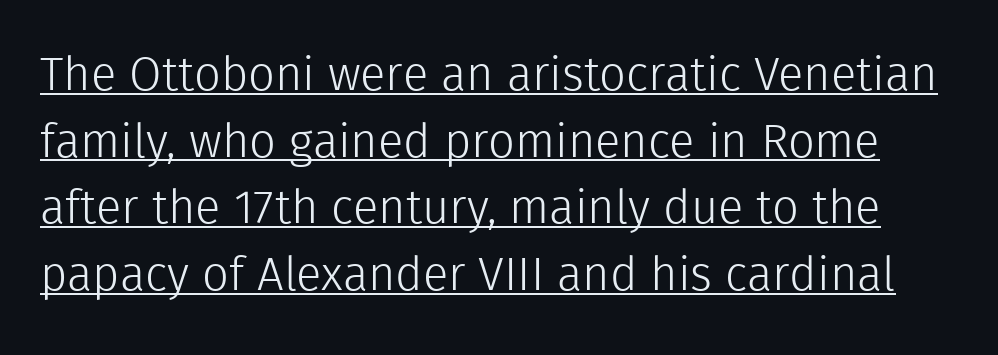
Q: Is the text bold? A: No.
Q: Is the text italic (slanted)? A: No, it is upright.
Q: Is the typeface a serif or a sans-serif typeface? A: Sans-serif.
Q: Is the text underlined? A: Yes.
Q: Is the spacing between letters normal or unusually wide? A: Normal.
Q: Is the spacing between lines tight, normal or loose? A: Normal.
Q: Width (condensed, normal, or wide)? A: Normal.
Q: x-height? A: Medium.
Q: Monospaced? A: No.
